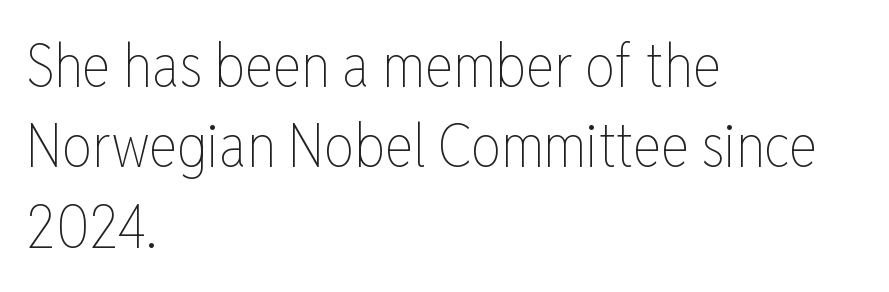
{"italic": "no", "bold": "no", "weight": "thin", "width": "condensed", "stroke_contrast": "low", "x_height": "medium", "monospaced": "no", "underline": "no", "align": "left", "line_spacing": "normal", "line_spacing_ratio": 1.34, "letter_spacing": "normal", "letter_spacing_em": 0.0, "glyph_px": 60}
